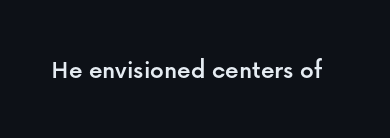
Q: Is the text italic (slanted)? A: No, it is upright.
Q: Is the text underlined? A: No.
Q: Is the spacing between letters normal or unusually wide? A: Normal.
